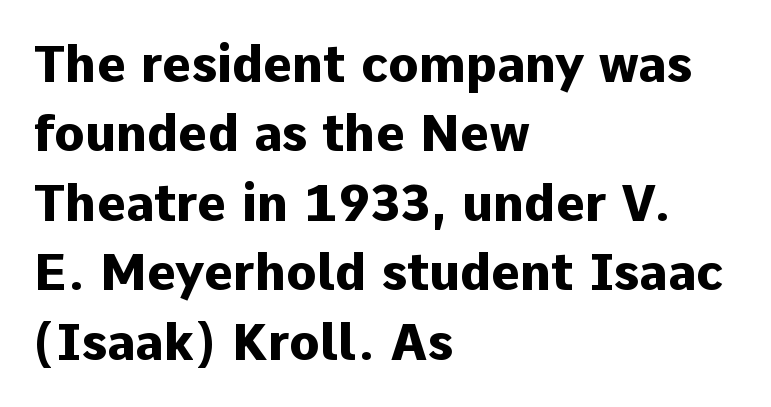
Note: no serifs on the glyphs. The type is set solid horizontally, with unmodified tracking. Plain, unruled lines of type. The typography opts for an upright posture over an oblique one. Think of a printed novel: that variable character pitch is what you see here. Each line starts at the same left margin while the right side varies.
